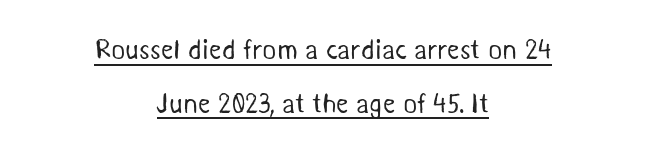
Q: Is the text bold? A: No.
Q: Is the text underlined? A: Yes.
Q: How is the paragraph aligned? A: Centered.
Q: Is the spacing between letters normal or unusually wide? A: Normal.
Q: Is the spacing between lines tight, normal or loose? A: Loose.
